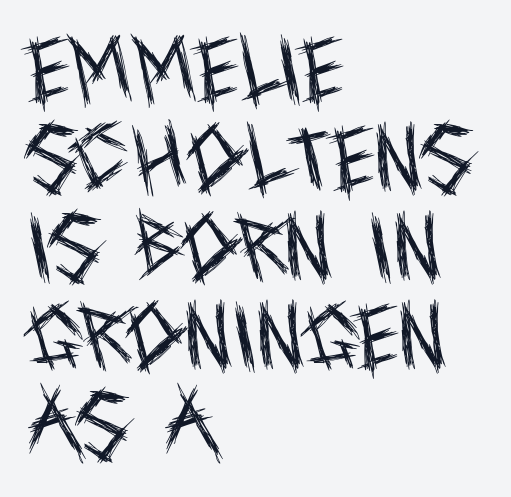
Type style note: lacks serifs. It's the straight-up-and-down kind of type. Think of a printed novel: that variable character pitch is what you see here. Which margin do the lines hug? The left one — the right edge is uneven.
